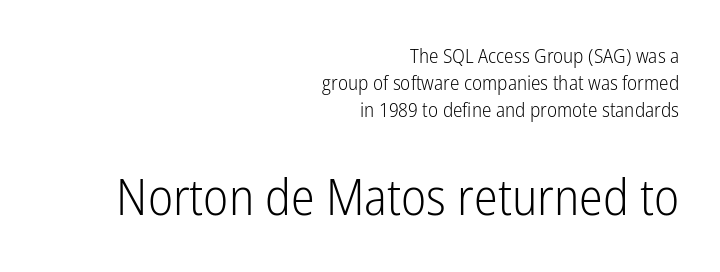
The letterforms sit shoulder to shoulder at normal distance. Ascenders rise straight up at ninety degrees. Regarding leading, the lines here are spaced in the standard way. The typeface chosen for these lines omits serifs.
